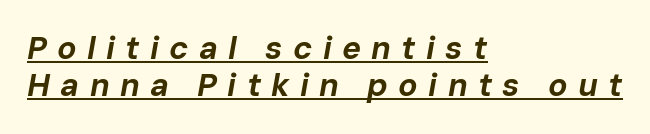
The image shows 32 px bold type, italic (leaning right); set left-aligned, line spacing 1.16x, unusually wide letter spacing (+0.32 em), underlined; low stroke contrast and a medium x-height.
